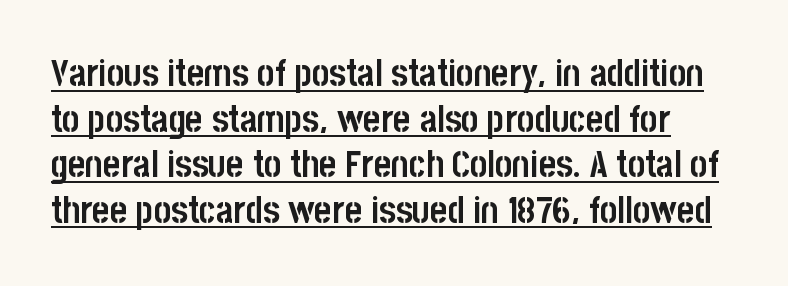
Q: Is the text bold? A: Yes.
Q: Is the text italic (slanted)? A: No, it is upright.
Q: Is the typeface a serif or a sans-serif typeface? A: Sans-serif.
Q: Is the text underlined? A: Yes.
Q: Is the spacing between letters normal or unusually wide? A: Normal.
Q: Width (condensed, normal, or wide)? A: Condensed.
Q: Stroke contrast? A: Low.
Q: x-height? A: Large.
Q: Monospaced? A: No.
